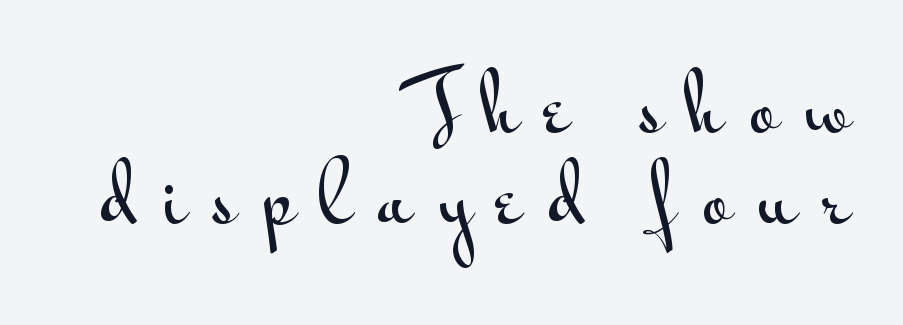
{"serif": "no", "width": "wide", "stroke_contrast": "medium", "x_height": "small", "monospaced": "no", "underline": "no", "align": "right", "line_spacing_ratio": 1.2, "letter_spacing": "wide", "letter_spacing_em": 0.34, "glyph_px": 76}
